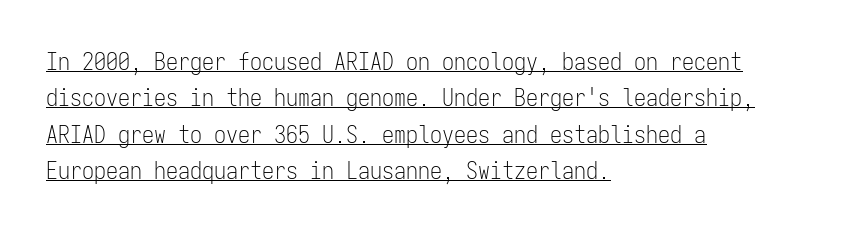
Q: Is the text bold? A: No.
Q: Is the text italic (slanted)? A: No, it is upright.
Q: Is the text underlined? A: Yes.
Q: How is the paragraph aligned? A: Left-aligned.
Q: Is the spacing between letters normal or unusually wide? A: Normal.
Q: Is the spacing between lines tight, normal or loose? A: Normal.
